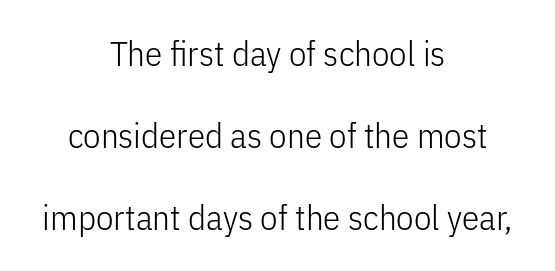
{"serif": "no", "italic": "no", "bold": "no", "weight": "light", "width": "condensed", "stroke_contrast": "low", "x_height": "medium", "monospaced": "no", "underline": "no", "align": "center", "line_spacing": "loose", "line_spacing_ratio": 2.35, "letter_spacing": "normal", "letter_spacing_em": 0.0, "glyph_px": 35}
